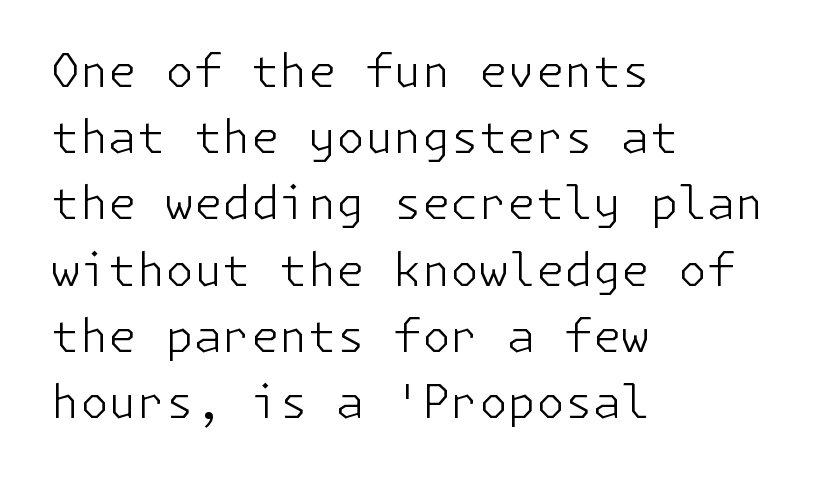
Each line starts at the same left margin while the right side varies. Successive baselines arrive at the customary interval. The cut favours lightness, reaching ordinary text weight at its darkest. Posture: vertical. Clear beneath every line of the passage. This rendering leaves character spacing at its baseline value.
